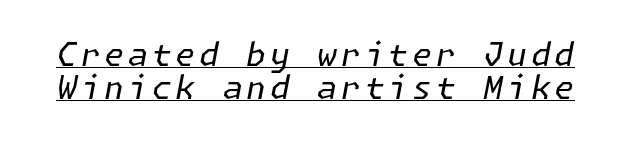
Q: Is the text bold? A: No.
Q: Is the text italic (slanted)? A: Yes, it leans right by about 11 degrees.
Q: Is the text underlined? A: Yes.
Q: Is the spacing between lines tight, normal or loose? A: Tight.
Q: Width (condensed, normal, or wide)? A: Normal.
Q: Stroke contrast? A: Low.
Q: x-height? A: Medium.
